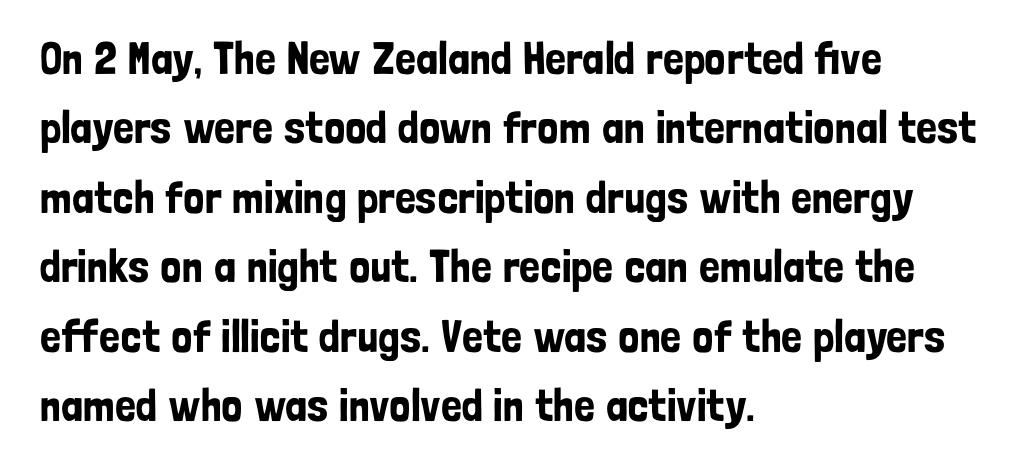
Characters follow at the spacing the type designer built in. Lines of text with bare space underneath. The line-height multiplier appears to be the usual default. Notice how the stems are strictly vertical — no italics here. Looks like regular typesetting: each glyph gets only the width it needs. The rendering shows plain stroke endings on the letterforms — a sans-serif design.
